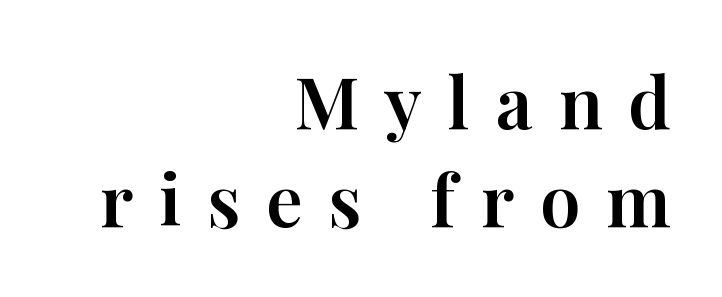
Q: Is the text italic (slanted)? A: No, it is upright.
Q: Is the typeface a serif or a sans-serif typeface? A: Serif.
Q: Is the text underlined? A: No.
Q: How is the paragraph aligned? A: Right-aligned.
Q: Is the spacing between letters normal or unusually wide? A: Unusually wide.
Q: Is the spacing between lines tight, normal or loose? A: Normal.
Q: Width (condensed, normal, or wide)? A: Normal.
Q: Stroke contrast? A: High.
Q: x-height? A: Medium.
Q: Monospaced? A: No.
